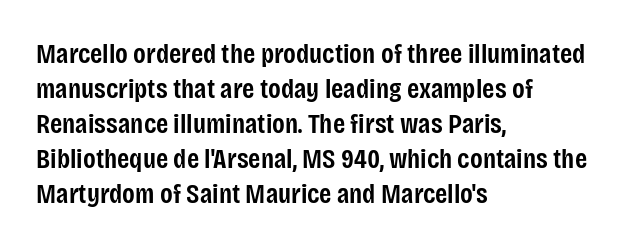
The image shows 28 px semibold, condensed sans-serif type, upright; set left-aligned, normal line spacing (1.25x), normal letter spacing, not underlined; low stroke contrast and a large x-height.
